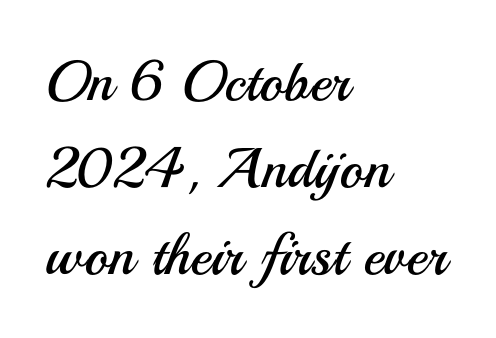
Q: Is the text bold? A: No.
Q: Is the text italic (slanted)? A: Yes.
Q: Is the typeface a serif or a sans-serif typeface? A: Sans-serif.
Q: Is the text underlined? A: No.
Q: How is the paragraph aligned? A: Left-aligned.
Q: Is the spacing between letters normal or unusually wide? A: Normal.
Q: Is the spacing between lines tight, normal or loose? A: Normal.
Q: Width (condensed, normal, or wide)? A: Normal.
Q: Stroke contrast? A: Medium.
Q: x-height? A: Small.
Q: Monospaced? A: No.
